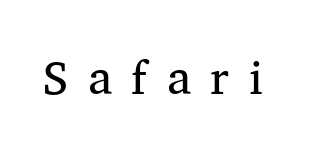
The image shows 47 px regular-weight serif type, upright; set unusually wide letter spacing (+0.42 em), not underlined; medium stroke contrast and a medium x-height.
